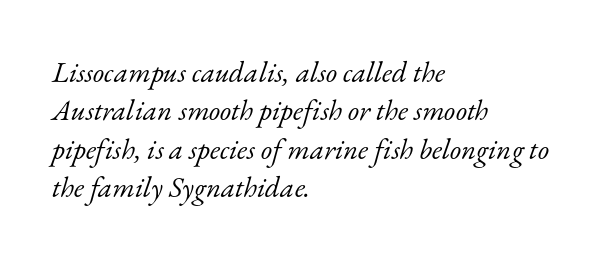
Q: Is the text bold? A: No.
Q: Is the text italic (slanted)? A: Yes, it leans right by about 17 degrees.
Q: Is the typeface a serif or a sans-serif typeface? A: Serif.
Q: Is the text underlined? A: No.
Q: How is the paragraph aligned? A: Left-aligned.
Q: Is the spacing between letters normal or unusually wide? A: Normal.
Q: Is the spacing between lines tight, normal or loose? A: Normal.
Q: Width (condensed, normal, or wide)? A: Normal.
Q: Stroke contrast? A: Low.
Q: x-height? A: Small.
Q: Monospaced? A: No.
